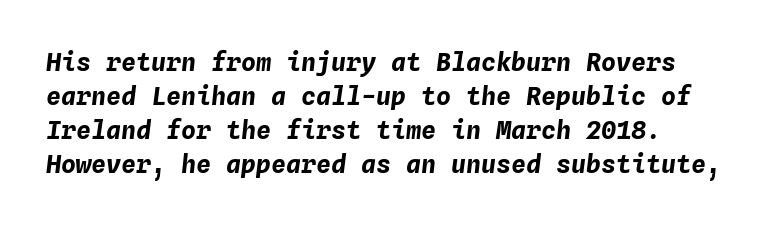
Q: Is the text bold? A: Yes.
Q: Is the text italic (slanted)? A: Yes, it leans right by about 4 degrees.
Q: Is the text underlined? A: No.
Q: Is the spacing between letters normal or unusually wide? A: Normal.
Q: Is the spacing between lines tight, normal or loose? A: Normal.
